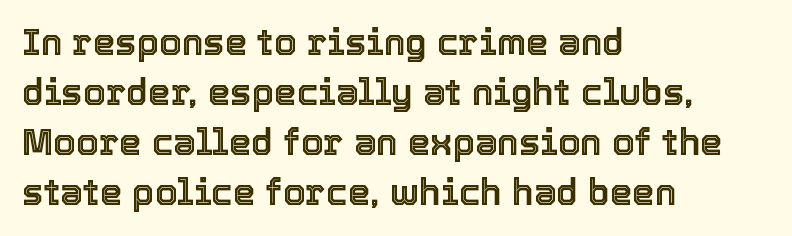
Q: Is the text italic (slanted)? A: No, it is upright.
Q: Is the text underlined? A: No.
Q: How is the paragraph aligned? A: Left-aligned.
Q: Is the spacing between letters normal or unusually wide? A: Normal.
Q: Is the spacing between lines tight, normal or loose? A: Normal.
Q: Width (condensed, normal, or wide)? A: Normal.
Q: x-height? A: Medium.
Q: Monospaced? A: No.
